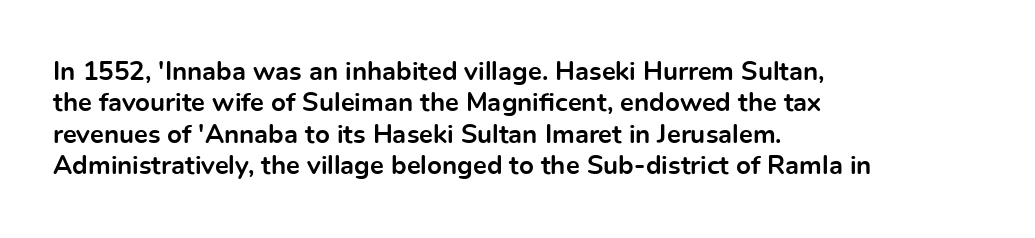
Posture: straight, roman, zero tilt. A student would call this left alignment; a typographer would say flush left, rag right. Rule under the text: the space is simply empty. Between one letter and the next there's only the usual sliver of space. Plenty of ink on the page — the face is bold.
